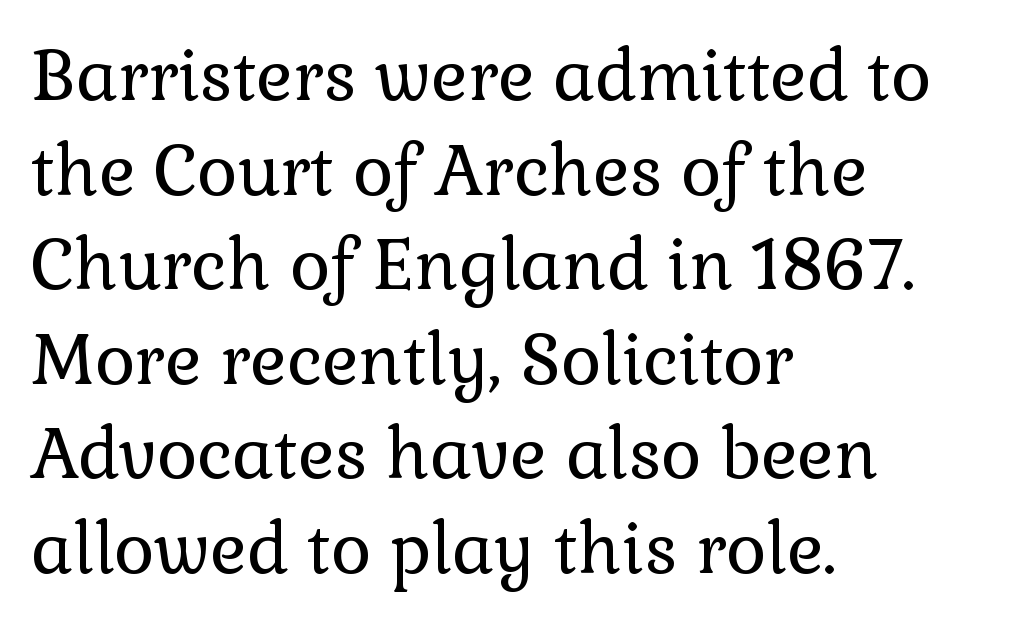
{"serif": "yes", "italic": "no", "bold": "no", "weight": "regular", "width": "normal", "stroke_contrast": "low", "x_height": "medium", "monospaced": "no", "underline": "no", "align": "left", "line_spacing": "normal", "line_spacing_ratio": 1.37, "letter_spacing": "normal", "letter_spacing_em": 0.0, "glyph_px": 69}
